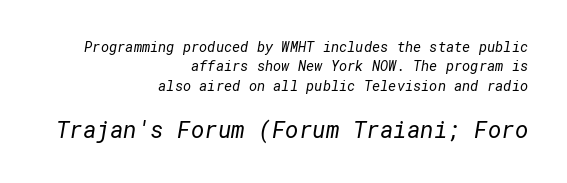
Q: Is the text bold? A: No.
Q: Is the text underlined? A: No.
Q: How is the paragraph aligned? A: Right-aligned.
Q: Is the spacing between letters normal or unusually wide? A: Normal.
Q: Is the spacing between lines tight, normal or loose? A: Normal.
Q: Which block of text is set in a larger size, the first (top) or the second (bottom)? A: The second (bottom) one.
